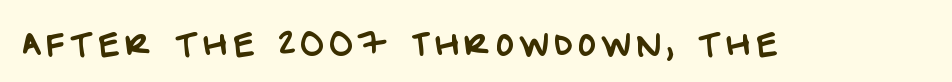
The image shows 31 px sans-serif type; set not underlined; low stroke contrast and a large x-height.
